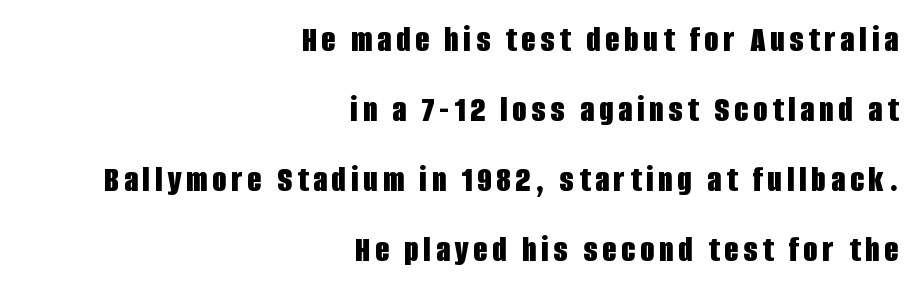
The image shows 37 px bold, condensed sans-serif type, upright; set right-aligned, line spacing 1.89x, not underlined; low stroke contrast and a large x-height.
